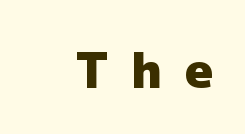
The image shows 48 px heavy sans-serif type, upright; set unusually wide letter spacing (+0.49 em), not underlined; low stroke contrast and a medium x-height.
